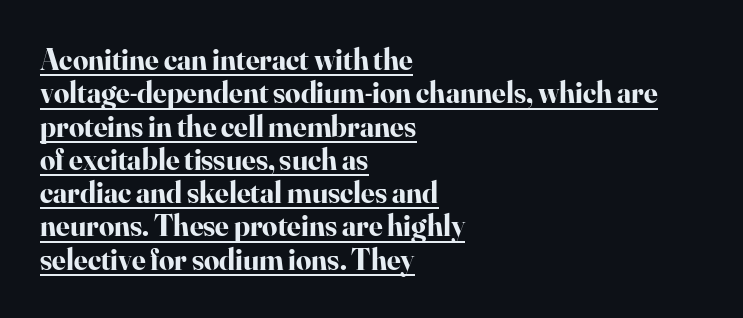
Q: Is the text bold? A: Yes.
Q: Is the text italic (slanted)? A: No, it is upright.
Q: Is the typeface a serif or a sans-serif typeface? A: Serif.
Q: Is the text underlined? A: Yes.
Q: How is the paragraph aligned? A: Left-aligned.
Q: Is the spacing between letters normal or unusually wide? A: Normal.
Q: Is the spacing between lines tight, normal or loose? A: Tight.
Q: Width (condensed, normal, or wide)? A: Normal.
Q: Stroke contrast? A: High.
Q: x-height? A: Small.
Q: Monospaced? A: No.
